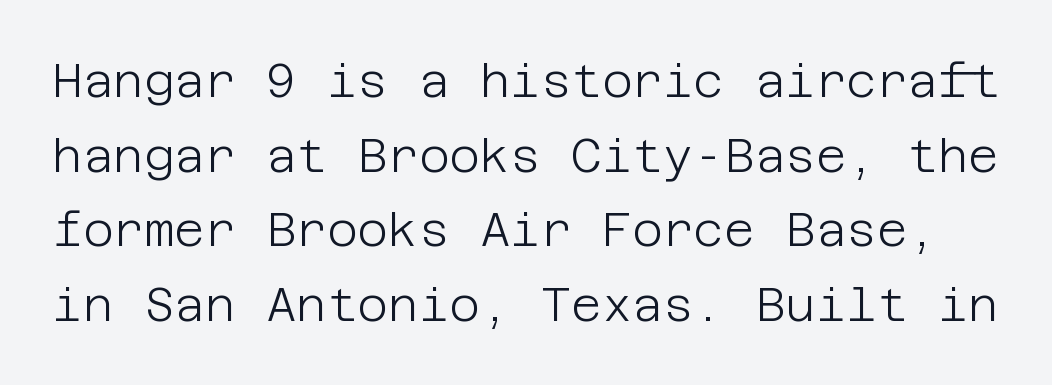
The image shows 47 px light sans-serif type, upright; set normal line spacing (1.59x), normal letter spacing, not underlined; low stroke contrast and a large x-height.
